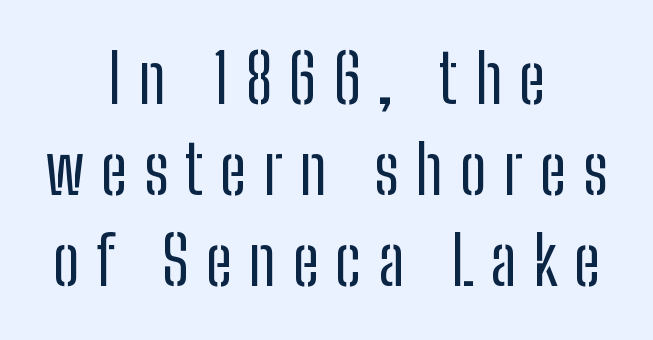
The specimen reads as upright at a glance. Glyph-to-glyph distance is far greater than everyday printed text. The lines are quadded center. Successive baselines arrive at the customary interval. Grotesque or geometric, the face here clearly has no serifs. Counters stay open thanks to moderate or lighter strokes.
